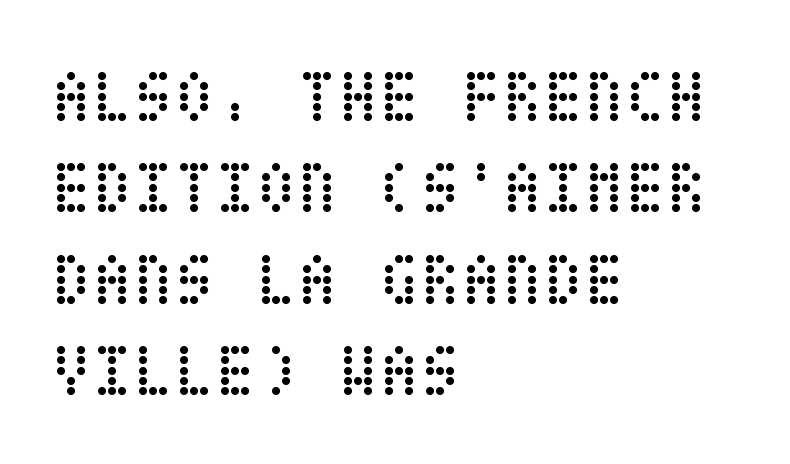
The image shows 75 px regular-weight, condensed type, upright; set left-aligned, line spacing 1.22x, normal letter spacing, not underlined; low stroke contrast and a large x-height.
